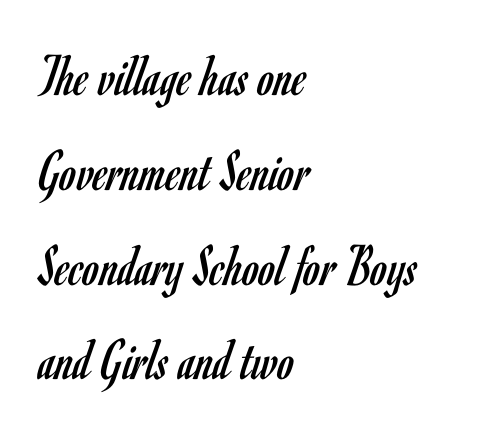
The image shows 60 px regular-weight, condensed sans-serif type; set left-aligned, normal line spacing (1.58x), normal letter spacing, not underlined; low stroke contrast and a small x-height.
